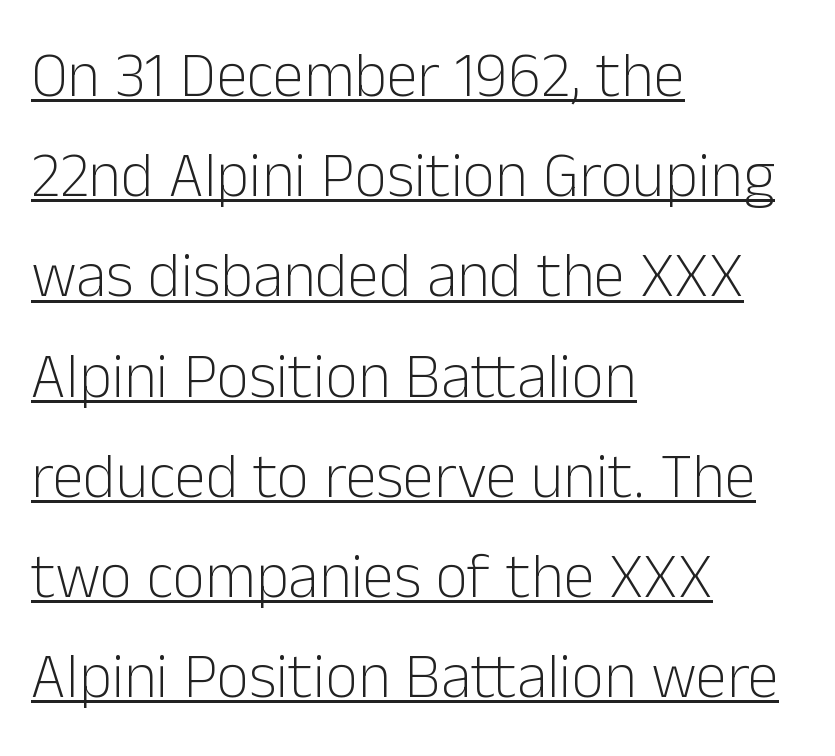
Vertical strokes here are truly vertical. Notice how the passage keeps a crisp vertical edge on the left only. Students, observe: this is what conventionally led text looks like. Compared with a typical body face, this is equally light or lighter still. The letters carry no serifs — their stems end cleanly without finishing strokes.
